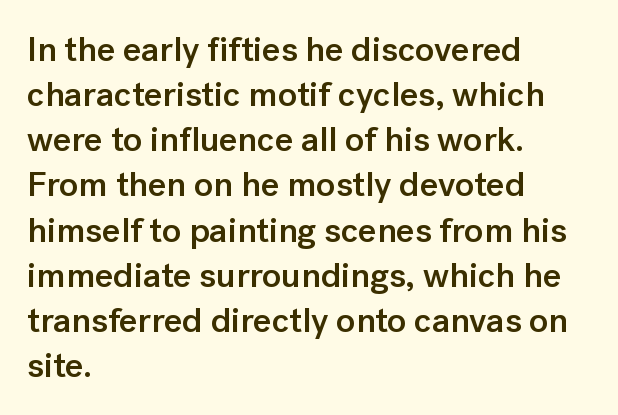
Typesetter's note: demi weight, one step under bold. This rendering features lettering with no underline. This sample keeps an unexceptional amount of space between lines. Note the varied advance widths — an 'i' is clearly narrower than an 'm'. A classic flush-left, rag-right setting is used for this passage. The typography opts for an upright posture over an oblique one.
